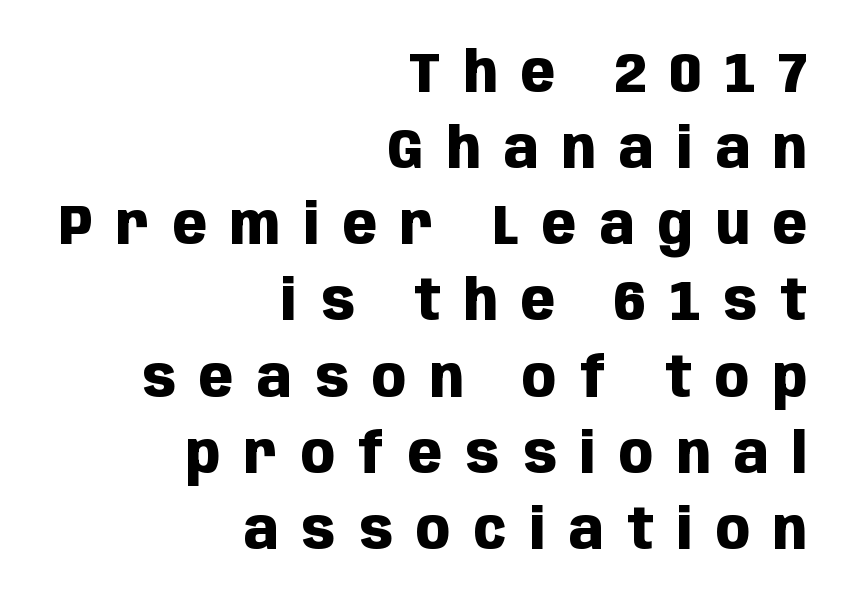
The image shows 56 px heavy, condensed sans-serif type, upright; set right-aligned, normal line spacing (1.36x), unusually wide letter spacing (+0.42 em), not underlined; low stroke contrast and a large x-height.
